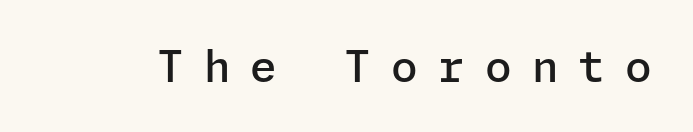
Q: Is the text bold? A: Semi-bold.
Q: Is the text italic (slanted)? A: No, it is upright.
Q: Is the typeface a serif or a sans-serif typeface? A: Sans-serif.
Q: Is the text underlined? A: No.
Q: Is the spacing between letters normal or unusually wide? A: Unusually wide.
Q: Width (condensed, normal, or wide)? A: Normal.
Q: Stroke contrast? A: Low.
Q: x-height? A: Medium.
